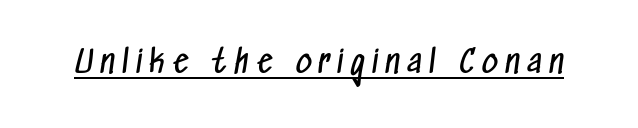
Is this a sans? Yes — the strokes have no serifs. Characters follow at a spacing far wider than the type designer built in. This reads as an unemphasized weight, regular at the heaviest. Each letter keeps its own natural width here, so spacing adapts to shape. This rendering features underlined lettering.
